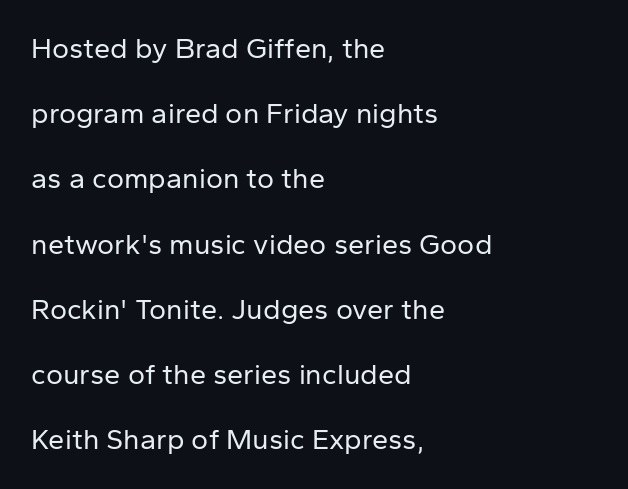
{"serif": "no", "italic": "no", "bold": "no", "weight": "regular", "width": "normal", "stroke_contrast": "low", "x_height": "medium", "monospaced": "no", "underline": "no", "align": "left", "line_spacing": "loose", "line_spacing_ratio": 2.25, "letter_spacing": "normal", "letter_spacing_em": 0.0, "glyph_px": 29}
